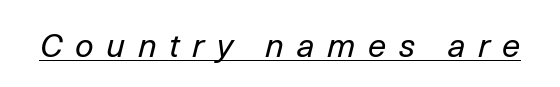
{"italic": "yes", "lean": "right", "slant_degrees": 14, "bold": "no", "weight": "regular", "width": "normal", "stroke_contrast": "low", "x_height": "medium", "monospaced": "no", "underline": "yes", "letter_spacing": "wide", "letter_spacing_em": 0.38, "glyph_px": 33}
